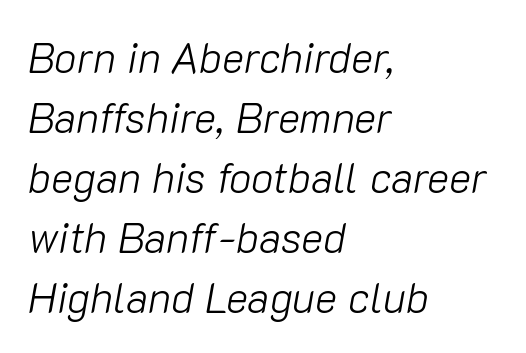
Q: Is the text bold? A: No.
Q: Is the text italic (slanted)? A: Yes, it leans right by about 10 degrees.
Q: Is the text underlined? A: No.
Q: How is the paragraph aligned? A: Left-aligned.
Q: Is the spacing between letters normal or unusually wide? A: Normal.
Q: Is the spacing between lines tight, normal or loose? A: Normal.
Q: Width (condensed, normal, or wide)? A: Normal.
Q: Stroke contrast? A: Low.
Q: x-height? A: Medium.
Q: Monospaced? A: No.
